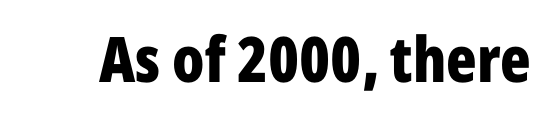
The face used here is a sans, in the tradition of grotesques and geometrics. Proportional: the letters do not fall into vertical columns. Honestly, there is no underline to notice here at all. Italic? Not at all — the glyphs are vertical.
